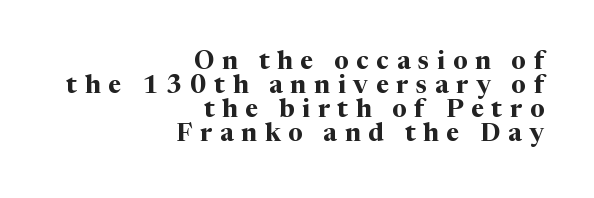
{"italic": "no", "bold": "yes", "underline": "no", "align": "right", "line_spacing": "tight", "line_spacing_ratio": 0.96, "letter_spacing": "wide", "letter_spacing_em": 0.31, "glyph_px": 25}
